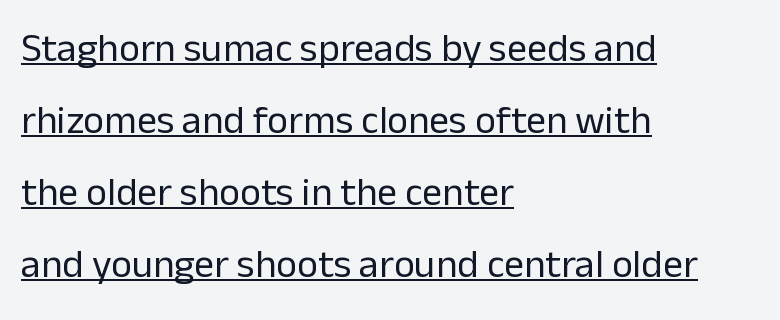
Q: Is the text bold? A: No.
Q: Is the text italic (slanted)? A: No, it is upright.
Q: Is the typeface a serif or a sans-serif typeface? A: Sans-serif.
Q: Is the text underlined? A: Yes.
Q: How is the paragraph aligned? A: Left-aligned.
Q: Is the spacing between letters normal or unusually wide? A: Normal.
Q: Width (condensed, normal, or wide)? A: Normal.
Q: Stroke contrast? A: Low.
Q: x-height? A: Medium.
Q: Monospaced? A: No.
